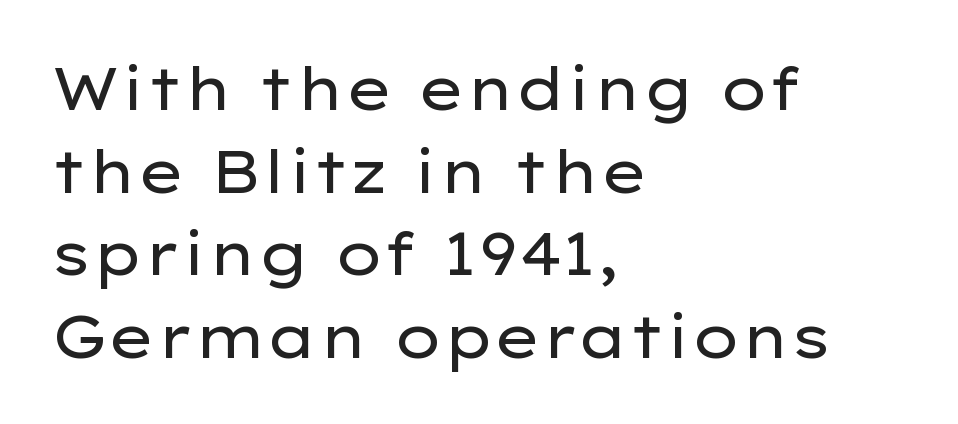
The image shows 59 px regular-weight, wide sans-serif type, upright; set left-aligned, normal line spacing (1.4x), normal letter spacing, not underlined; low stroke contrast and a medium x-height.
